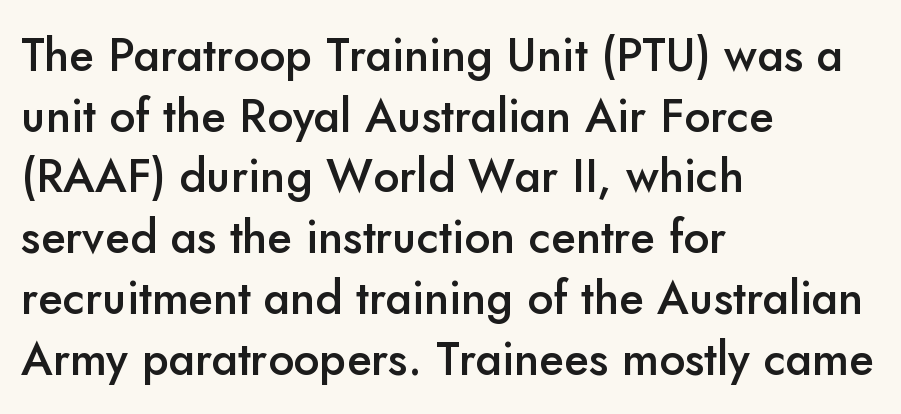
Q: Is the text bold? A: Semi-bold.
Q: Is the text italic (slanted)? A: No, it is upright.
Q: Is the typeface a serif or a sans-serif typeface? A: Sans-serif.
Q: Is the text underlined? A: No.
Q: How is the paragraph aligned? A: Left-aligned.
Q: Is the spacing between letters normal or unusually wide? A: Normal.
Q: Is the spacing between lines tight, normal or loose? A: Normal.
Q: Width (condensed, normal, or wide)? A: Normal.
Q: Stroke contrast? A: Low.
Q: x-height? A: Small.
Q: Monospaced? A: No.
